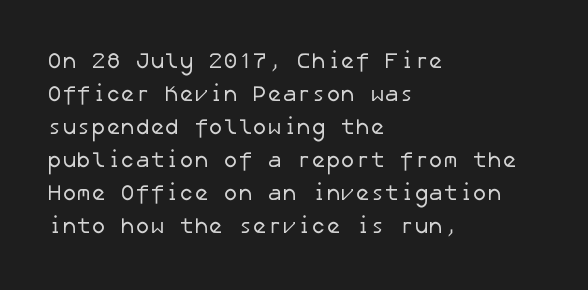
Q: Is the text bold? A: No.
Q: Is the text underlined? A: No.
Q: How is the paragraph aligned? A: Left-aligned.
Q: Is the spacing between letters normal or unusually wide? A: Normal.
Q: Is the spacing between lines tight, normal or loose? A: Normal.
